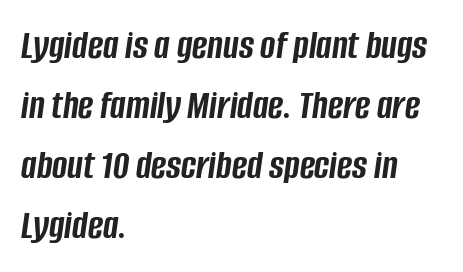
Note the varied advance widths — an 'i' is clearly narrower than an 'm'. Horizontally, the lines are justified to the leading edge only. Horizontal bands of white between lines are of average thickness. The axis of the letterforms is tilted away from vertical. The passage shown is not underscored anywhere. Heavy, bold letterforms.
